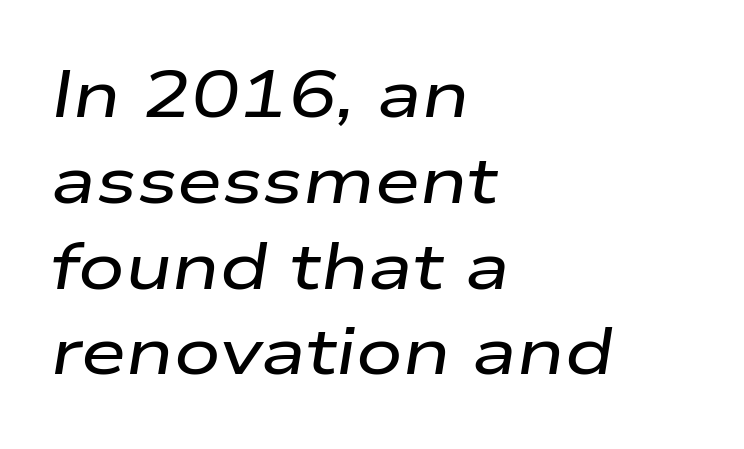
Q: Is the text italic (slanted)? A: Yes, it leans right by about 9 degrees.
Q: Is the text underlined? A: No.
Q: How is the paragraph aligned? A: Left-aligned.
Q: Is the spacing between letters normal or unusually wide? A: Normal.
Q: Is the spacing between lines tight, normal or loose? A: Normal.
Q: Width (condensed, normal, or wide)? A: Wide.
Q: Stroke contrast? A: Low.
Q: x-height? A: Medium.
Q: Monospaced? A: No.
